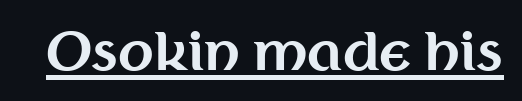
A sans-serif font was chosen for this passage. This rendering features underlined lettering. Set as a true bold cut, around the 700 mark. Is there any slant? The stems are plumb. Compared with typical body copy, the letter spacing here is the same. Think of a printed novel: that variable character pitch is what you see here.
